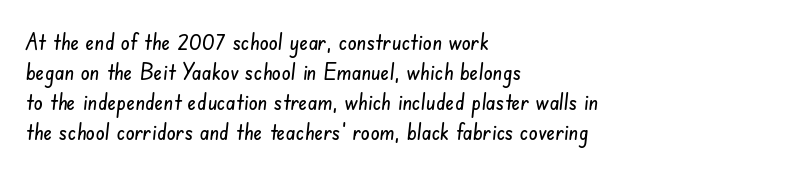
{"underline": "no", "align": "left", "line_spacing": "normal", "line_spacing_ratio": 1.31, "letter_spacing": "normal", "letter_spacing_em": 0.0, "glyph_px": 23}
